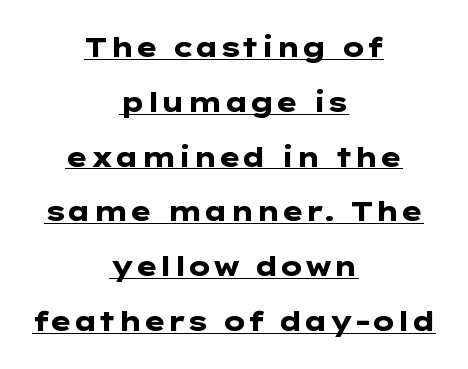
Q: Is the text bold? A: Yes.
Q: Is the text italic (slanted)? A: No, it is upright.
Q: Is the text underlined? A: Yes.
Q: How is the paragraph aligned? A: Centered.
Q: Is the spacing between letters normal or unusually wide? A: Normal.
Q: Is the spacing between lines tight, normal or loose? A: Loose.
